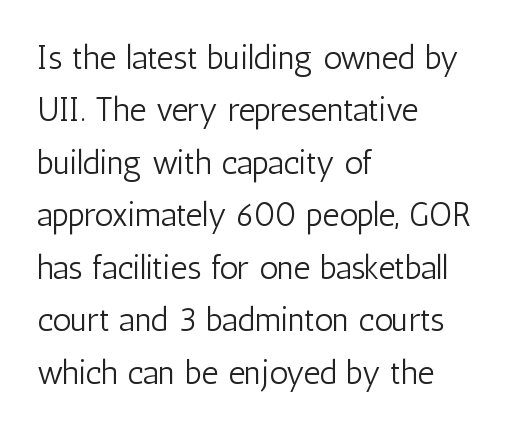
Quick note: not italic, upright. The face used here is proportionally spaced, like ordinary book or web type. Reading down the column, the eye jumps a familiar distance to each next line. Nope, no serifs anywhere on these letters.
